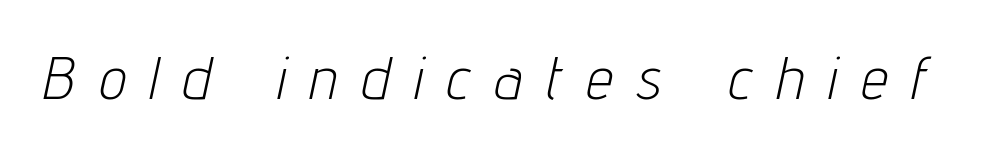
{"italic": "yes", "lean": "right", "slant_degrees": 12, "bold": "no", "weight": "light", "width": "condensed", "stroke_contrast": "low", "x_height": "medium", "monospaced": "no", "underline": "no", "letter_spacing": "wide", "letter_spacing_em": 0.42, "glyph_px": 60}
